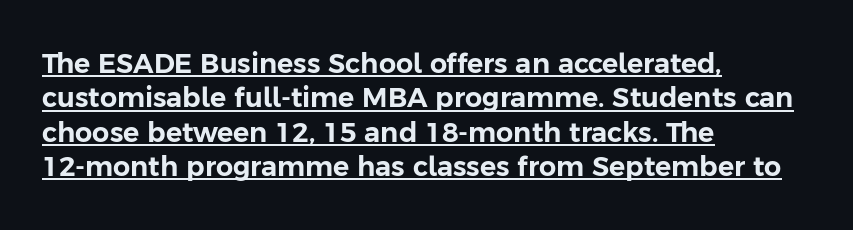
{"italic": "no", "underline": "yes", "align": "left", "line_spacing": "normal", "line_spacing_ratio": 1.27, "letter_spacing": "normal", "letter_spacing_em": 0.0, "glyph_px": 27}
